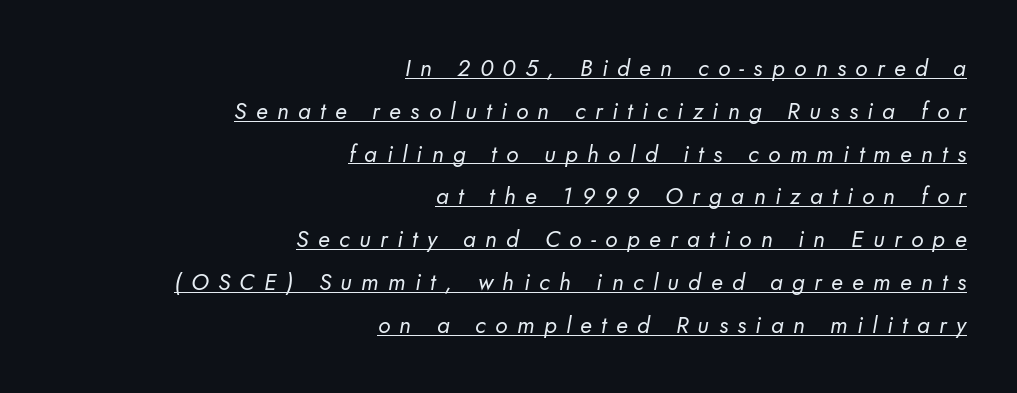
{"bold": "no", "underline": "yes", "align": "right", "line_spacing_ratio": 1.86, "letter_spacing": "wide", "letter_spacing_em": 0.41, "glyph_px": 23}
